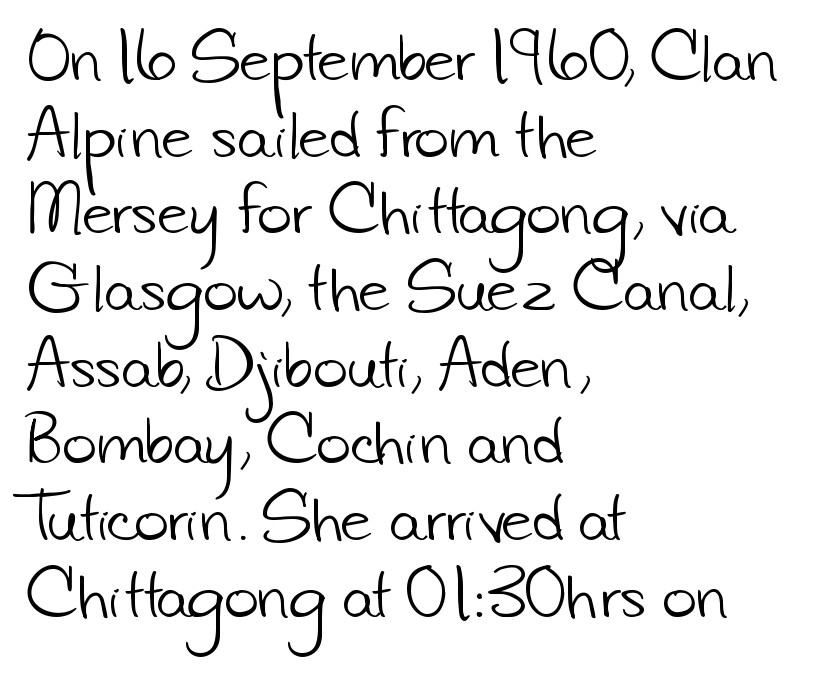
The image shows 59 px light sans-serif type; set left-aligned, normal line spacing (1.3x), normal letter spacing, not underlined; low stroke contrast and a small x-height.
